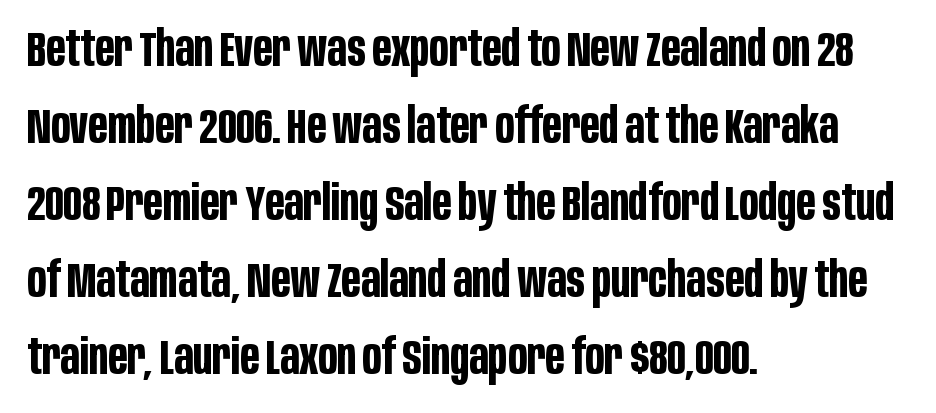
Q: Is the text bold? A: Yes.
Q: Is the text italic (slanted)? A: No, it is upright.
Q: Is the typeface a serif or a sans-serif typeface? A: Sans-serif.
Q: Is the text underlined? A: No.
Q: How is the paragraph aligned? A: Left-aligned.
Q: Is the spacing between letters normal or unusually wide? A: Normal.
Q: Is the spacing between lines tight, normal or loose? A: Normal.
Q: Width (condensed, normal, or wide)? A: Condensed.
Q: Stroke contrast? A: Low.
Q: x-height? A: Large.
Q: Monospaced? A: No.
